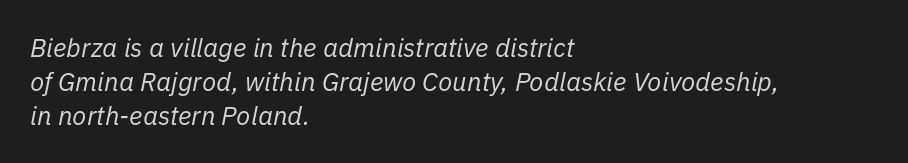
{"italic": "yes", "lean": "right", "slant_degrees": 11, "bold": "no", "underline": "no", "align": "left", "line_spacing": "normal", "line_spacing_ratio": 1.3, "letter_spacing": "normal", "letter_spacing_em": 0.0, "glyph_px": 26}
